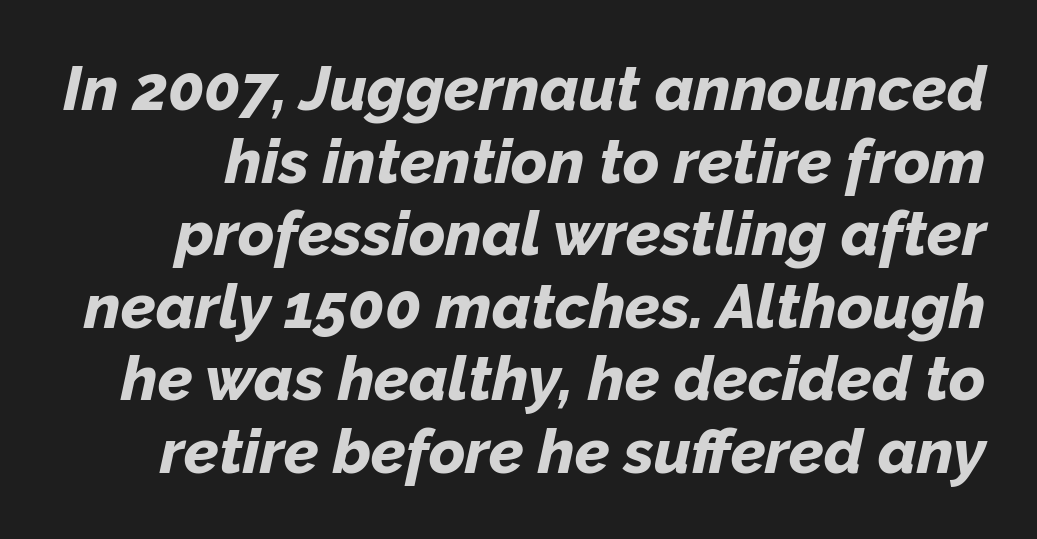
A typesetter would call this zero additional tracking. Heavy, bold letterforms. This rendering features lettering with no underline. Every character sits at an angle, as italics do.
